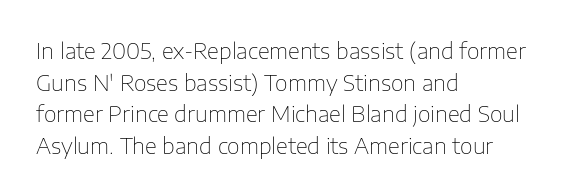
{"italic": "no", "bold": "no", "underline": "no", "align": "left", "line_spacing": "normal", "line_spacing_ratio": 1.44, "letter_spacing": "normal", "letter_spacing_em": 0.0, "glyph_px": 22}
